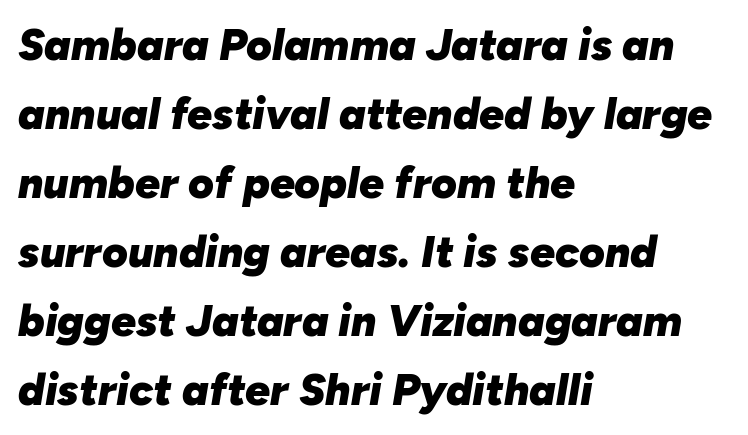
The image shows 44 px heavy type, italic (leaning right); set left-aligned, normal line spacing (1.57x), normal letter spacing, not underlined; low stroke contrast and a medium x-height.
